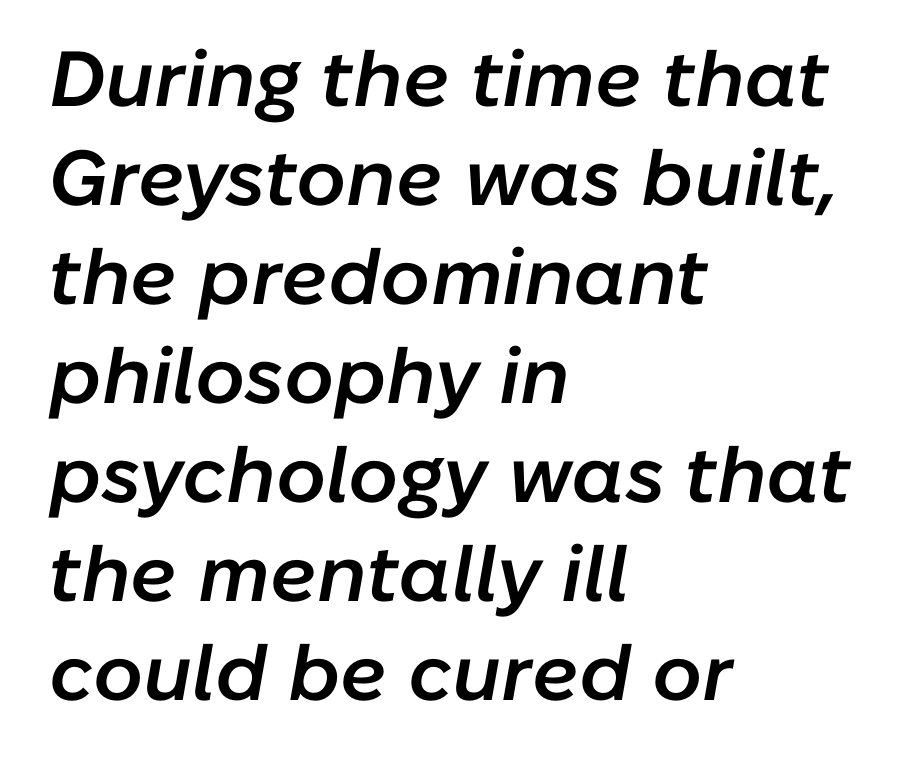
Q: Is the text bold? A: Semi-bold.
Q: Is the text italic (slanted)? A: Yes, it leans right by about 10 degrees.
Q: Is the text underlined? A: No.
Q: How is the paragraph aligned? A: Left-aligned.
Q: Is the spacing between letters normal or unusually wide? A: Normal.
Q: Is the spacing between lines tight, normal or loose? A: Normal.
Q: Width (condensed, normal, or wide)? A: Normal.
Q: Stroke contrast? A: Low.
Q: x-height? A: Medium.
Q: Monospaced? A: No.
